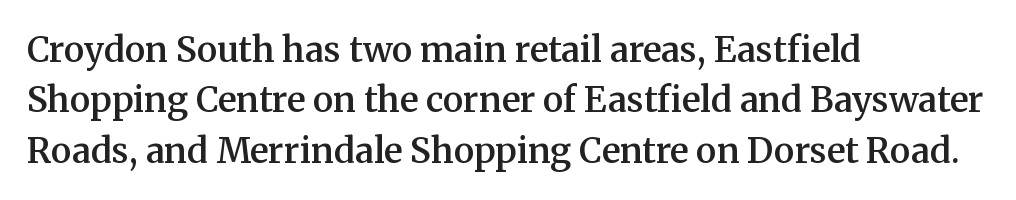
These lines are composed in type with serifs. Reading down the column, the eye jumps a familiar distance to each next line. This rendering leaves character spacing at its baseline value. Where is the straight margin? On the left. Look at the stroke-to-counter ratio: somewhat heavy, a semibold.
